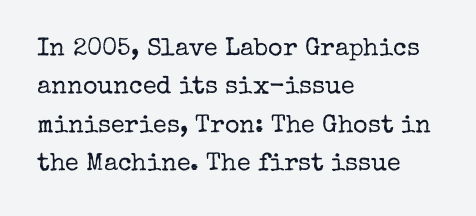
Q: Is the text bold? A: No.
Q: Is the text italic (slanted)? A: No, it is upright.
Q: Is the text underlined? A: No.
Q: How is the paragraph aligned? A: Left-aligned.
Q: Is the spacing between letters normal or unusually wide? A: Normal.
Q: Is the spacing between lines tight, normal or loose? A: Normal.
